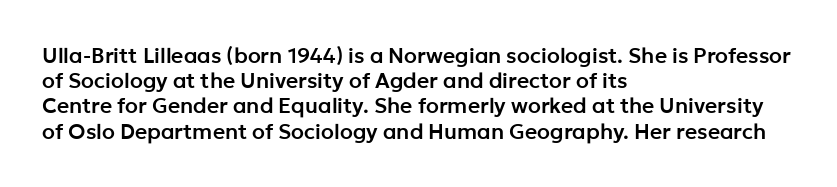
Posture: straight, roman, zero tilt. A clean baseline with only descenders dipping below it. Does the copy run flush right? No — it runs flush left. Tracking value appears to be zero — textbook default spacing.
